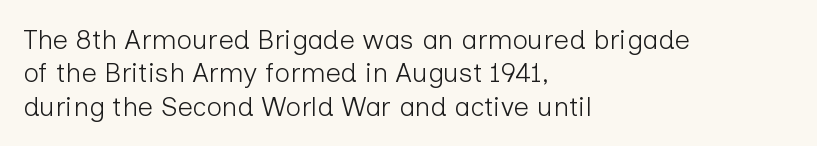
Q: Is the text bold? A: No.
Q: Is the text italic (slanted)? A: No, it is upright.
Q: Is the text underlined? A: No.
Q: How is the paragraph aligned? A: Left-aligned.
Q: Is the spacing between letters normal or unusually wide? A: Normal.
